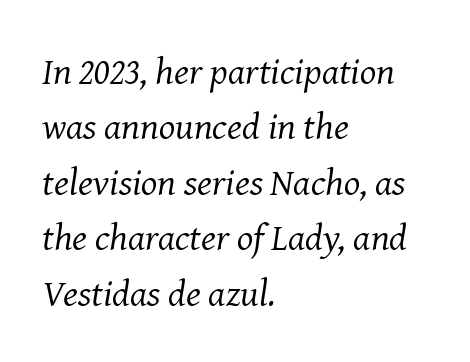
This rendering uses left alignment, leaving the right contour irregular. Regular leading. Think of a printed novel: that variable character pitch is what you see here. Rendered with sloped, italic letterforms. The space directly below the letters is spotless. The glyphs in this specimen are seriffed.
